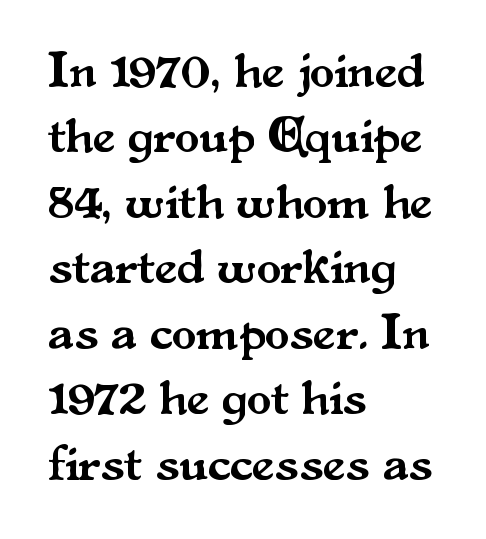
Q: Is the text italic (slanted)? A: No, it is upright.
Q: Is the typeface a serif or a sans-serif typeface? A: Serif.
Q: Is the text underlined? A: No.
Q: How is the paragraph aligned? A: Left-aligned.
Q: Is the spacing between letters normal or unusually wide? A: Normal.
Q: Is the spacing between lines tight, normal or loose? A: Normal.
Q: Width (condensed, normal, or wide)? A: Normal.
Q: Stroke contrast? A: Medium.
Q: x-height? A: Small.
Q: Monospaced? A: No.
